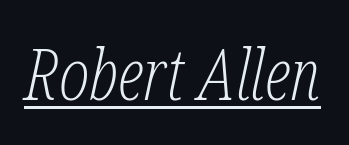
This rendering leaves character spacing at its baseline value. Stem width sits at or under what a default text font uses. The passage shown leans; its letterforms are oblique. The letters advance in unequal steps, a hallmark of proportional type. Underlining? Definitely there.
